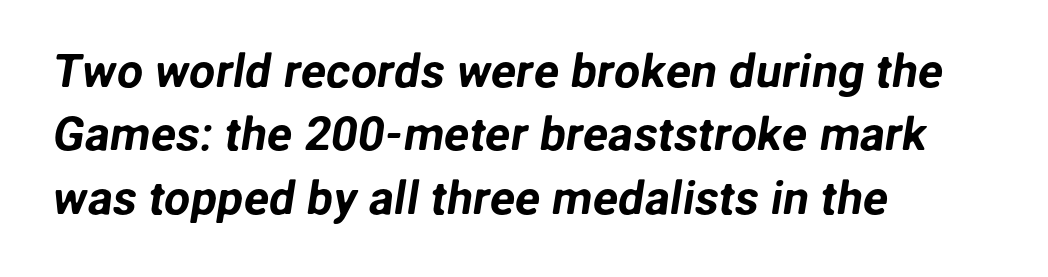
The image shows 47 px sans-serif type; set left-aligned, normal line spacing (1.35x), normal letter spacing, not underlined; low stroke contrast and a medium x-height.
